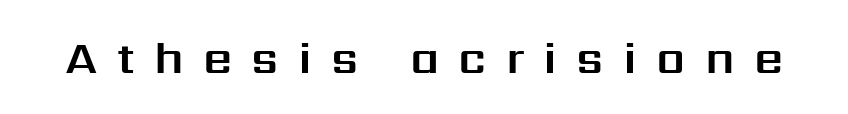
{"serif": "no", "italic": "no", "width": "normal", "stroke_contrast": "medium", "x_height": "medium", "monospaced": "no", "underline": "no", "letter_spacing": "wide", "letter_spacing_em": 0.42, "glyph_px": 46}
